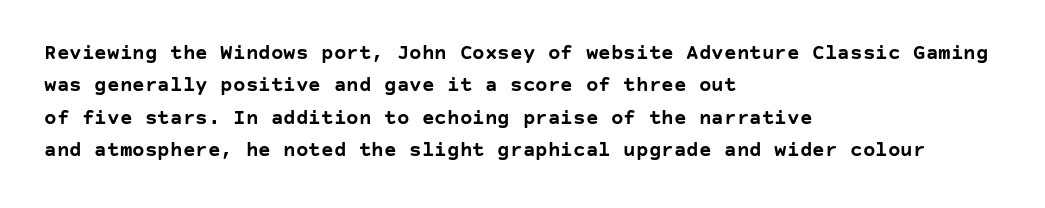
The image shows 21 px bold type, upright; set left-aligned, normal line spacing (1.54x), normal letter spacing, not underlined.
